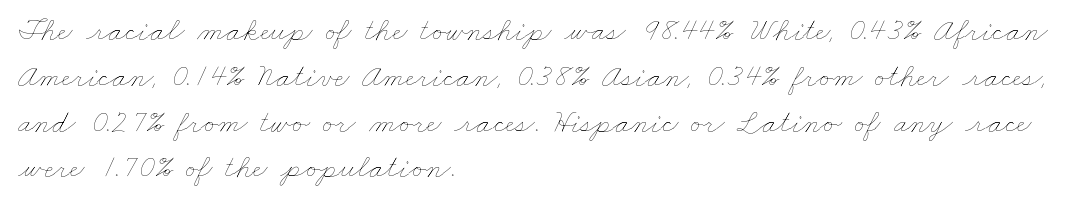
Compared with a centered layout, this one pins lines to the left instead. These lines keep a tight, regular rhythm from letter to letter. Letters have the restrained weight of plain body copy at most. Each letter keeps its own natural width here, so spacing adapts to shape. The space directly below the letters is spotless. Horizontal bands of white between lines are of average thickness.
